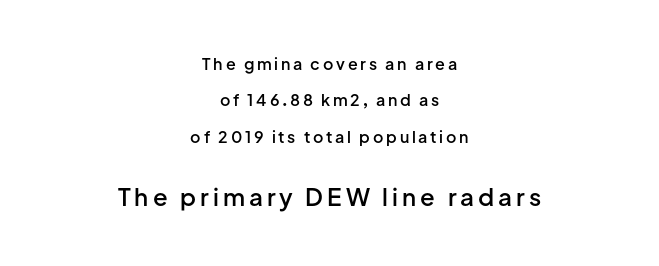
A bit beefed up — I'd call it semibold rather than bold. If you measured baseline to baseline, you'd find a long distance. Two sizes are in play, and the larger belongs to the second block. Horizontally, the lines are justified to the midpoint only.
